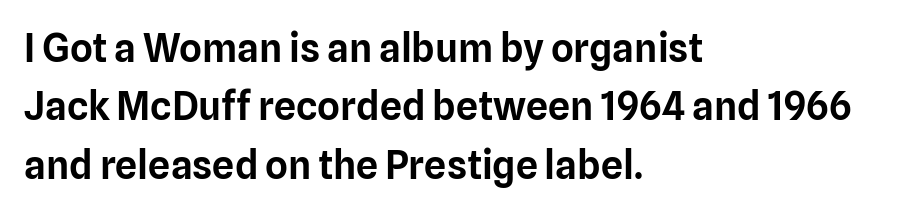
{"serif": "no", "italic": "no", "width": "normal", "stroke_contrast": "low", "x_height": "medium", "monospaced": "no", "underline": "no", "align": "left", "line_spacing": "normal", "line_spacing_ratio": 1.5, "letter_spacing": "normal", "letter_spacing_em": 0.0, "glyph_px": 39}
